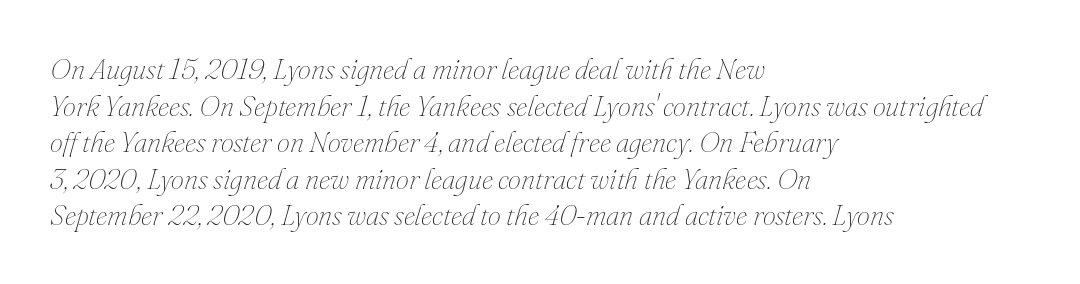
The image shows 29 px thin type, italic (leaning right); set left-aligned, normal line spacing (1.26x), normal letter spacing, not underlined; medium stroke contrast and a small x-height.
